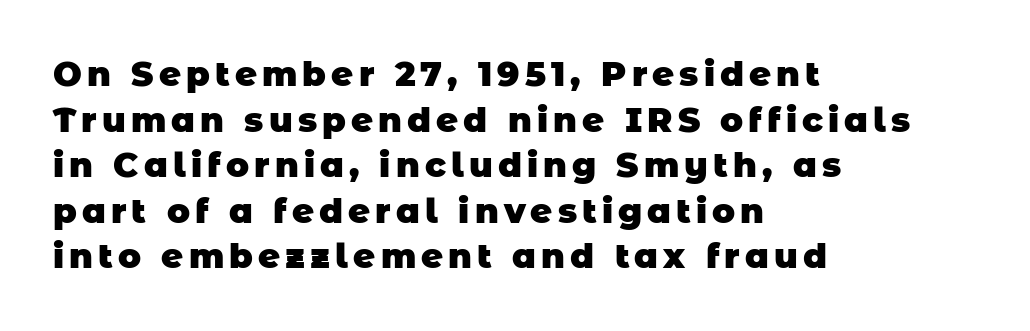
Just letters on the line, the space beneath them empty. On the weight axis this lands at bold, roughly 700. Character widths vary here, with narrow letters taking less room than wide ones. The line-height multiplier appears to be the usual default. Serifs: no, the terminals of the letterforms are clean.
